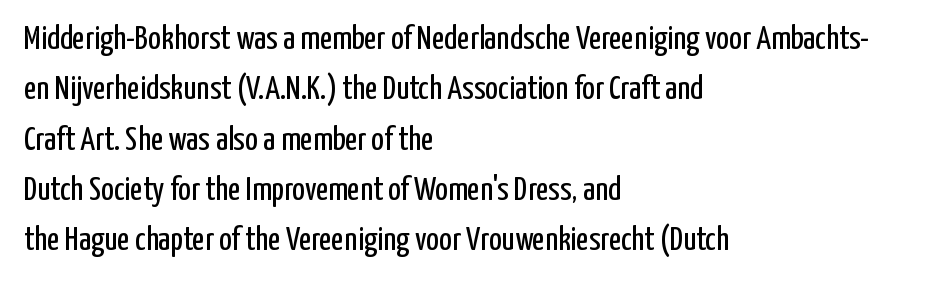
Left-aligned paragraph, ragged on the right. The horizontal fit of the characters is conventional and even. These lines sit exactly where default settings would place them. Is this a fixed-width face? No — the glyphs have proportional, varying widths. It's the straight-up-and-down kind of type. Plain, unruled lines of type.
